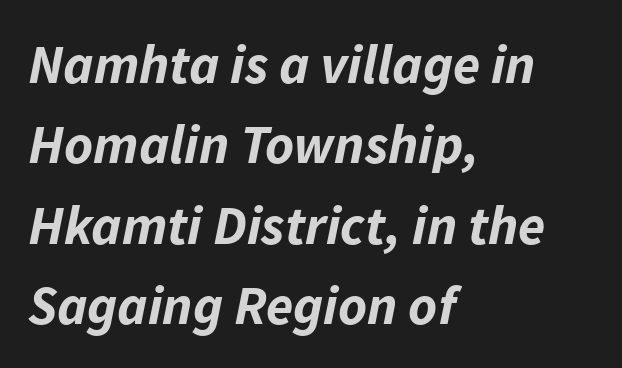
The image shows 55 px bold type, italic (leaning right); set left-aligned, normal line spacing (1.46x), normal letter spacing, not underlined; low stroke contrast and a medium x-height.
